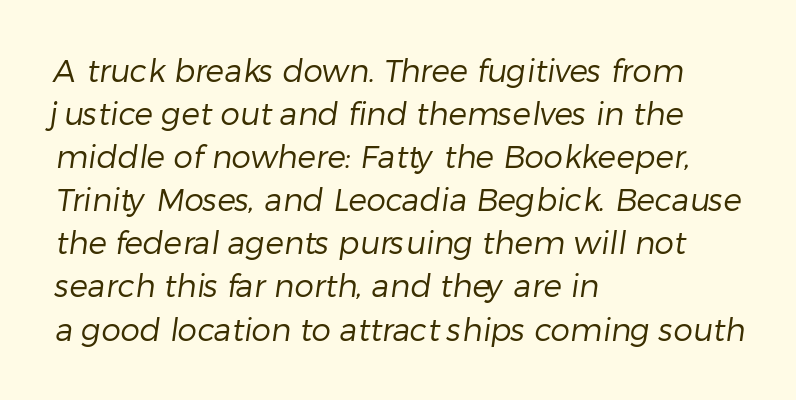
{"serif": "no", "bold": "no", "weight": "regular", "width": "normal", "stroke_contrast": "low", "x_height": "medium", "monospaced": "no", "underline": "no", "align": "left", "line_spacing": "normal", "line_spacing_ratio": 1.39, "letter_spacing": "normal", "letter_spacing_em": 0.0, "glyph_px": 31}
